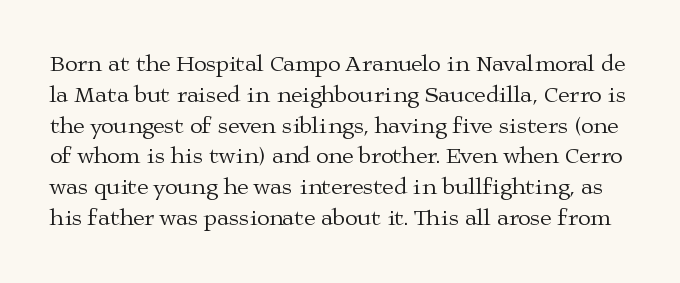
{"italic": "no", "bold": "no", "underline": "no", "line_spacing": "normal", "line_spacing_ratio": 1.34, "letter_spacing": "normal", "letter_spacing_em": 0.0, "glyph_px": 23}
